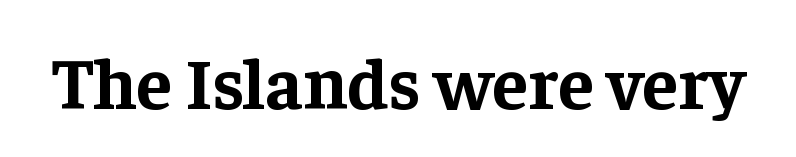
The image shows 73 px bold serif type, upright; set normal letter spacing, not underlined; low stroke contrast and a medium x-height.
